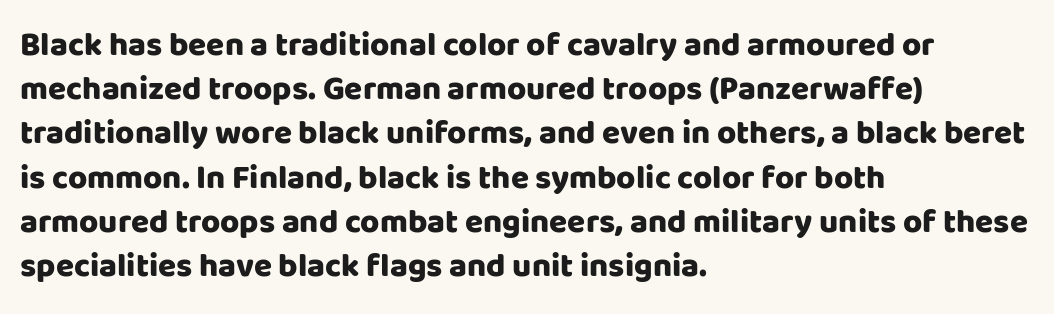
The image shows 33 px heavy sans-serif type, upright; set left-aligned, normal line spacing (1.34x), normal letter spacing, not underlined; low stroke contrast and a large x-height.
